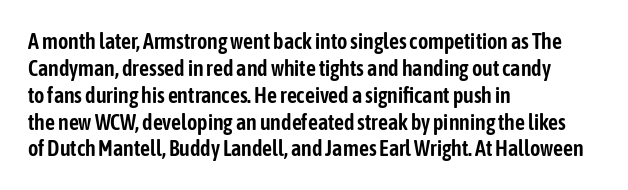
The image shows 22 px text type, upright; set left-aligned, line spacing 1.22x, normal letter spacing, not underlined.
